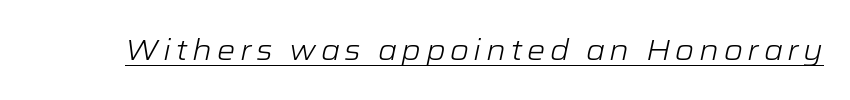
Q: Is the text bold? A: No.
Q: Is the text italic (slanted)? A: Yes, it leans right by about 12 degrees.
Q: Is the text underlined? A: Yes.
Q: Width (condensed, normal, or wide)? A: Wide.
Q: Stroke contrast? A: Low.
Q: x-height? A: Medium.
Q: Monospaced? A: No.
